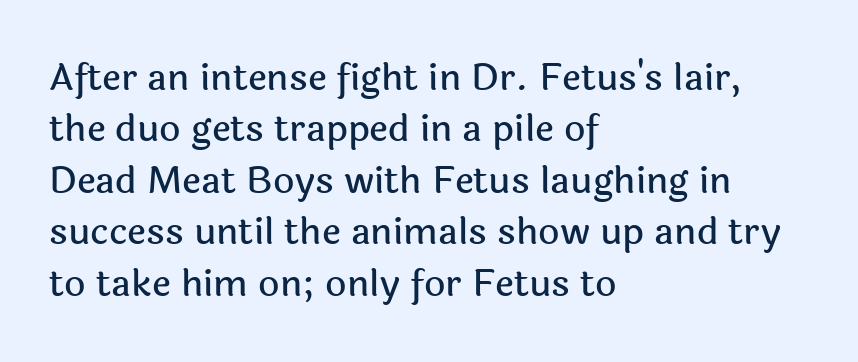
Q: Is the text italic (slanted)? A: No, it is upright.
Q: Is the typeface a serif or a sans-serif typeface? A: Sans-serif.
Q: Is the text underlined? A: No.
Q: How is the paragraph aligned? A: Left-aligned.
Q: Is the spacing between letters normal or unusually wide? A: Normal.
Q: Is the spacing between lines tight, normal or loose? A: Normal.
Q: Width (condensed, normal, or wide)? A: Normal.
Q: x-height? A: Medium.
Q: Monospaced? A: No.
